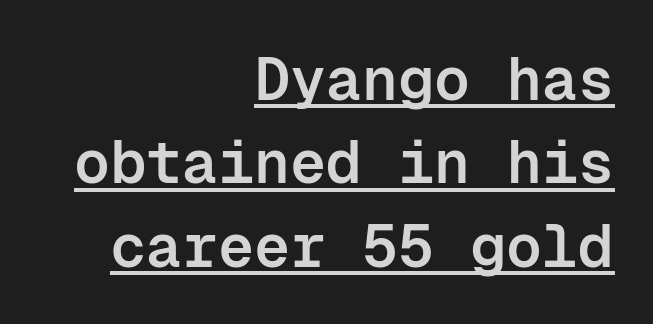
{"serif": "no", "italic": "no", "bold": "semi", "weight": "semibold", "width": "normal", "stroke_contrast": "low", "x_height": "medium", "monospaced": "yes", "underline": "yes", "align": "right", "line_spacing": "normal", "line_spacing_ratio": 1.39, "letter_spacing": "normal", "letter_spacing_em": 0.0, "glyph_px": 60}
